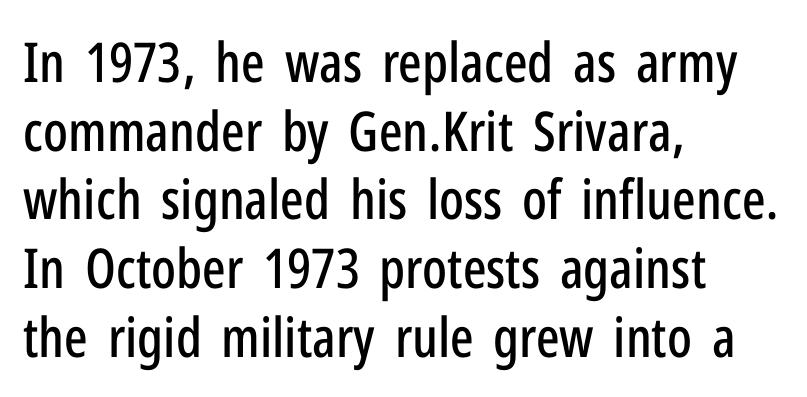
Typeset ragged right — the left edge is the straight one. Letters rest on an invisible, unmarked baseline. Caption: standard tracking, unaltered. How would I describe the line gaps? Plain and ordinary. The font's upright variant was chosen for this text.
